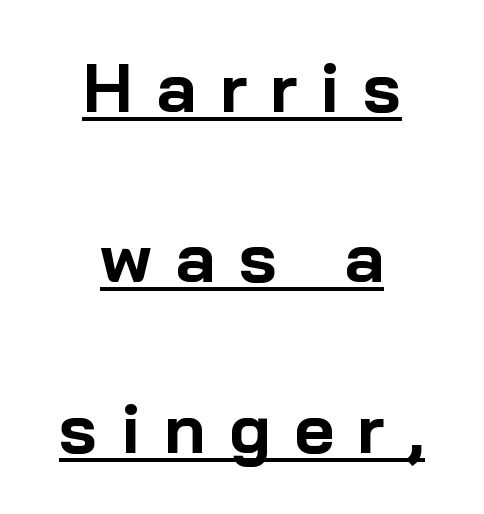
Q: Is the text bold? A: Yes.
Q: Is the text italic (slanted)? A: No, it is upright.
Q: Is the typeface a serif or a sans-serif typeface? A: Sans-serif.
Q: Is the text underlined? A: Yes.
Q: How is the paragraph aligned? A: Centered.
Q: Is the spacing between letters normal or unusually wide? A: Unusually wide.
Q: Is the spacing between lines tight, normal or loose? A: Loose.
Q: Width (condensed, normal, or wide)? A: Normal.
Q: Stroke contrast? A: Low.
Q: x-height? A: Medium.
Q: Monospaced? A: No.
